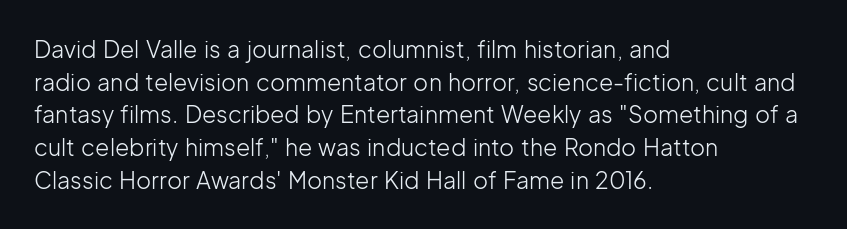
{"italic": "no", "bold": "no", "underline": "no", "align": "left", "line_spacing": "normal", "line_spacing_ratio": 1.42, "letter_spacing": "normal", "letter_spacing_em": 0.0, "glyph_px": 23}
